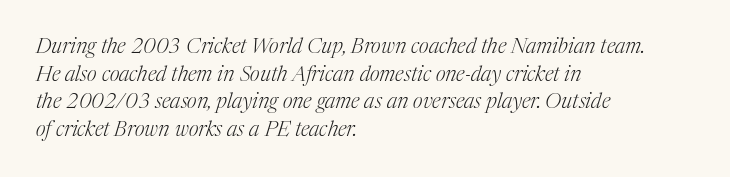
{"italic": "yes", "lean": "right", "slant_degrees": 17, "bold": "no", "underline": "no", "align": "left", "line_spacing": "normal", "line_spacing_ratio": 1.31, "letter_spacing": "normal", "letter_spacing_em": 0.0, "glyph_px": 21}
